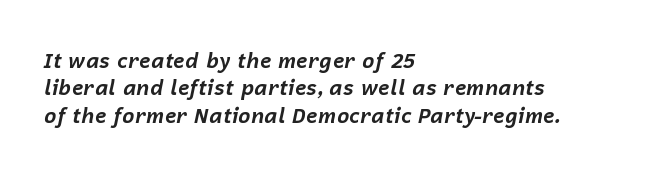
Q: Is the text bold? A: Yes.
Q: Is the text italic (slanted)? A: Yes, it leans right by about 12 degrees.
Q: Is the text underlined? A: No.
Q: How is the paragraph aligned? A: Left-aligned.
Q: Is the spacing between letters normal or unusually wide? A: Normal.
Q: Is the spacing between lines tight, normal or loose? A: Normal.
